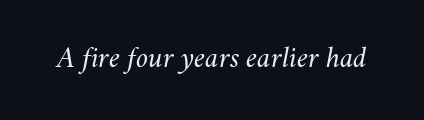
Q: Is the text bold? A: No.
Q: Is the text italic (slanted)? A: Yes, it leans right by about 11 degrees.
Q: Is the text underlined? A: No.
Q: Is the spacing between letters normal or unusually wide? A: Normal.
Q: Width (condensed, normal, or wide)? A: Normal.
Q: Stroke contrast? A: Medium.
Q: x-height? A: Small.
Q: Monospaced? A: No.
